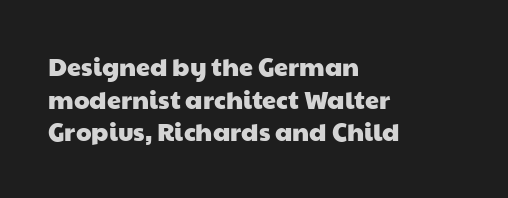
The image shows 25 px text type; set left-aligned, normal line spacing (1.31x), normal letter spacing, not underlined.
